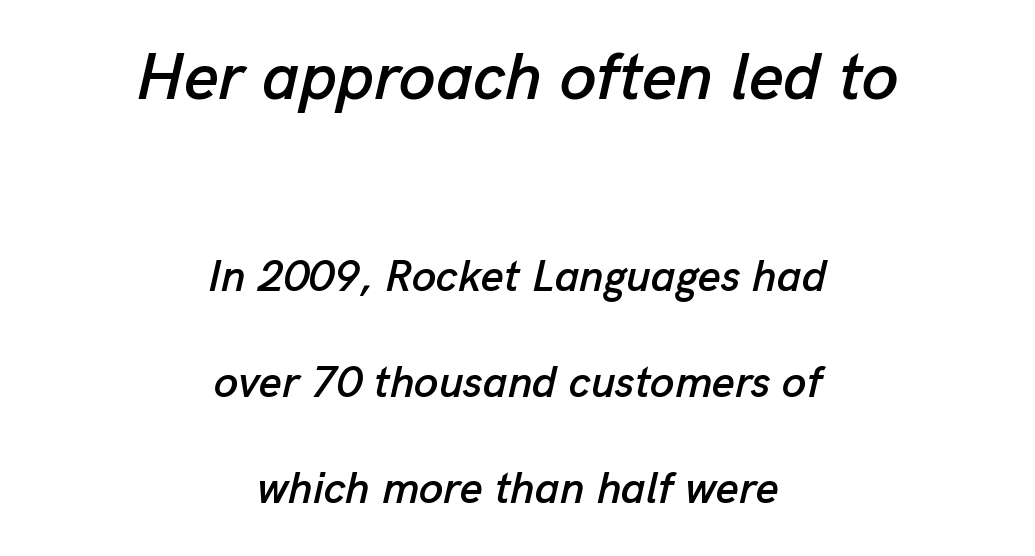
The image shows 66 px text type, italic (leaning right); set centered, loose line spacing (2.41x), normal letter spacing, not underlined; the first (top) block is 1.5x larger; low stroke contrast and a medium x-height.
